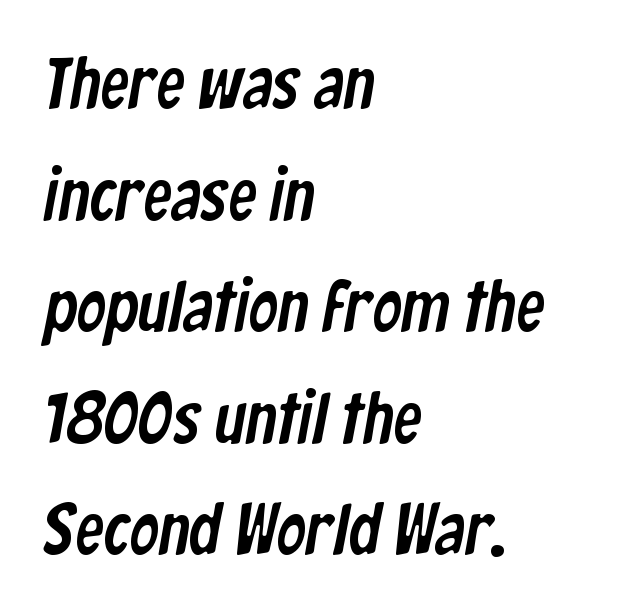
The image shows 72 px condensed sans-serif type; set left-aligned, normal line spacing (1.55x), normal letter spacing, not underlined; low stroke contrast and a medium x-height.
